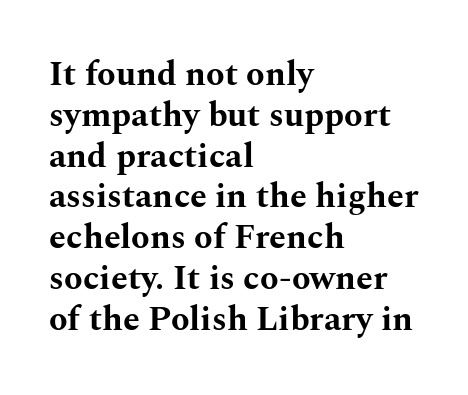
Q: Is the text bold? A: Yes.
Q: Is the text italic (slanted)? A: No, it is upright.
Q: Is the typeface a serif or a sans-serif typeface? A: Serif.
Q: Is the text underlined? A: No.
Q: How is the paragraph aligned? A: Left-aligned.
Q: Is the spacing between letters normal or unusually wide? A: Normal.
Q: Width (condensed, normal, or wide)? A: Wide.
Q: Stroke contrast? A: Medium.
Q: x-height? A: Medium.
Q: Monospaced? A: No.
